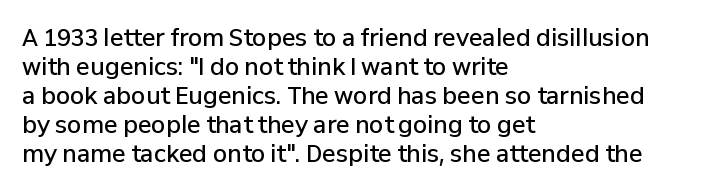
The image shows 23 px text type, upright; set left-aligned, normal line spacing (1.26x), normal letter spacing, not underlined.
